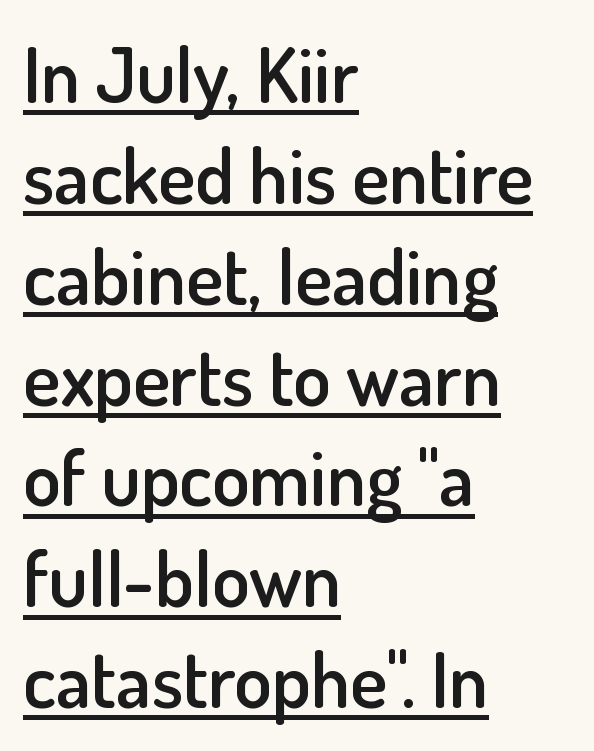
The image shows 77 px semibold sans-serif type, upright; set left-aligned, normal line spacing (1.31x), normal letter spacing, underlined; low stroke contrast and a small x-height.
